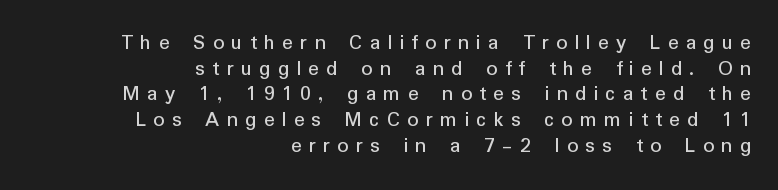
Think standard paragraph weight, or any step lighter than that. A flush-right, rag-left setting is used for this passage. Style check: upright. The type is letterspaced generously, with wide tracking.
